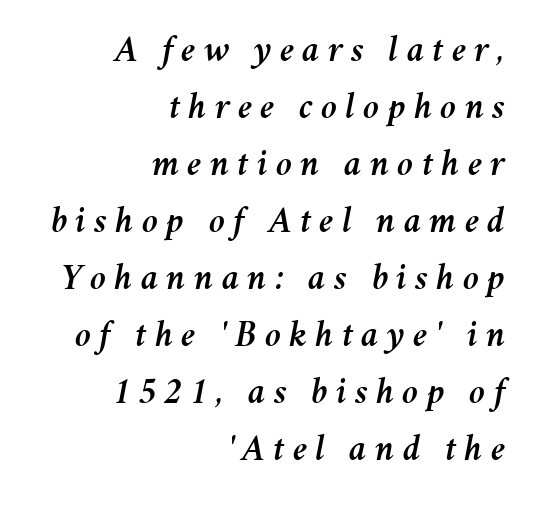
Q: Is the text italic (slanted)? A: Yes, it leans right by about 11 degrees.
Q: Is the text underlined? A: No.
Q: How is the paragraph aligned? A: Right-aligned.
Q: Is the spacing between letters normal or unusually wide? A: Unusually wide.
Q: Is the spacing between lines tight, normal or loose? A: Normal.
Q: Width (condensed, normal, or wide)? A: Normal.
Q: Stroke contrast? A: Medium.
Q: x-height? A: Medium.
Q: Monospaced? A: No.
